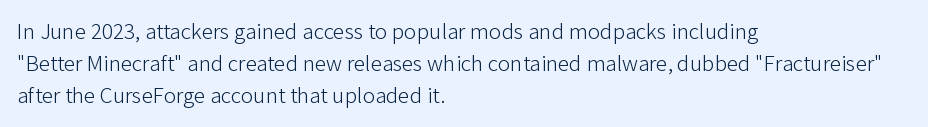
{"italic": "no", "bold": "no", "underline": "no", "align": "left", "line_spacing": "normal", "line_spacing_ratio": 1.4, "letter_spacing": "normal", "letter_spacing_em": 0.0, "glyph_px": 23}
